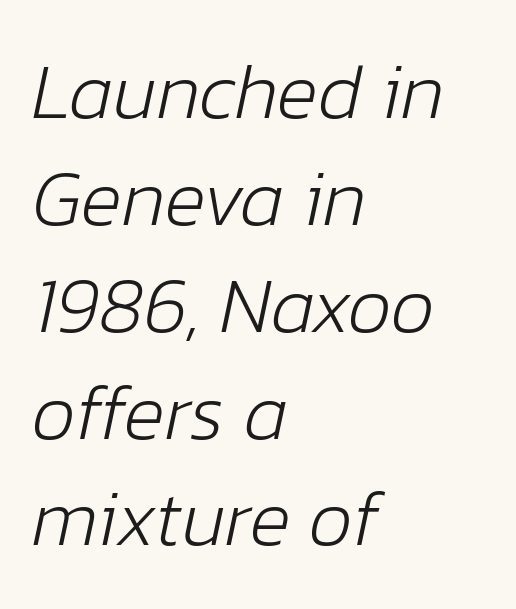
{"italic": "yes", "lean": "right", "slant_degrees": 12, "bold": "no", "weight": "light", "width": "normal", "stroke_contrast": "low", "x_height": "medium", "monospaced": "no", "underline": "no", "align": "left", "line_spacing": "normal", "line_spacing_ratio": 1.37, "letter_spacing": "normal", "letter_spacing_em": 0.0, "glyph_px": 78}
